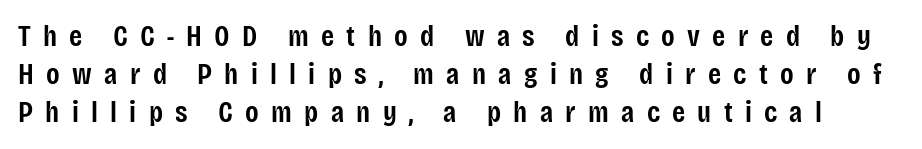
Q: Is the text bold? A: Semi-bold.
Q: Is the text italic (slanted)? A: No, it is upright.
Q: Is the typeface a serif or a sans-serif typeface? A: Sans-serif.
Q: Is the text underlined? A: No.
Q: Is the spacing between letters normal or unusually wide? A: Unusually wide.
Q: Is the spacing between lines tight, normal or loose? A: Normal.
Q: Width (condensed, normal, or wide)? A: Condensed.
Q: Stroke contrast? A: Low.
Q: x-height? A: Large.
Q: Monospaced? A: No.
